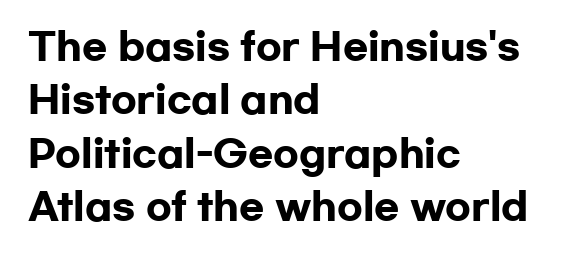
{"serif": "no", "italic": "no", "bold": "yes", "weight": "heavy", "width": "wide", "stroke_contrast": "low", "x_height": "medium", "monospaced": "no", "underline": "no", "align": "left", "line_spacing": "normal", "line_spacing_ratio": 1.44, "letter_spacing": "normal", "letter_spacing_em": 0.0, "glyph_px": 37}
